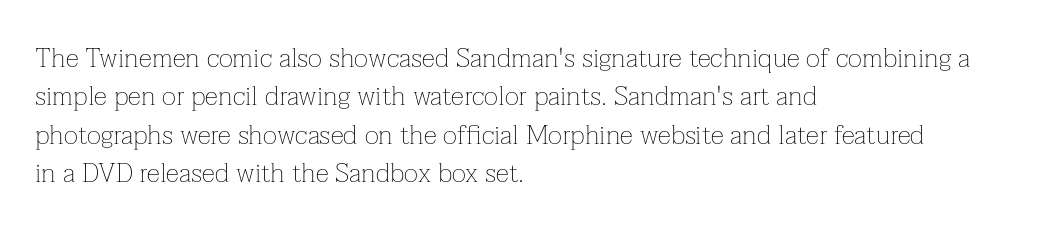
Q: Is the text bold? A: No.
Q: Is the text italic (slanted)? A: No, it is upright.
Q: Is the text underlined? A: No.
Q: How is the paragraph aligned? A: Left-aligned.
Q: Is the spacing between letters normal or unusually wide? A: Normal.
Q: Is the spacing between lines tight, normal or loose? A: Normal.
